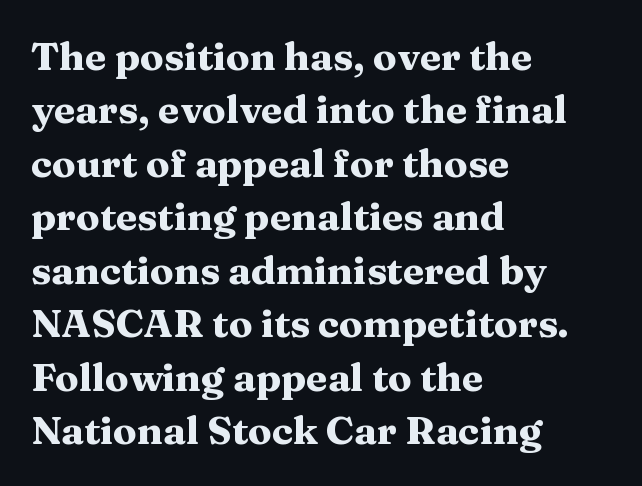
Q: Is the text bold? A: Yes.
Q: Is the text italic (slanted)? A: No, it is upright.
Q: Is the typeface a serif or a sans-serif typeface? A: Serif.
Q: Is the text underlined? A: No.
Q: How is the paragraph aligned? A: Left-aligned.
Q: Is the spacing between letters normal or unusually wide? A: Normal.
Q: Is the spacing between lines tight, normal or loose? A: Normal.
Q: Width (condensed, normal, or wide)? A: Wide.
Q: Stroke contrast? A: Medium.
Q: x-height? A: Medium.
Q: Monospaced? A: No.
